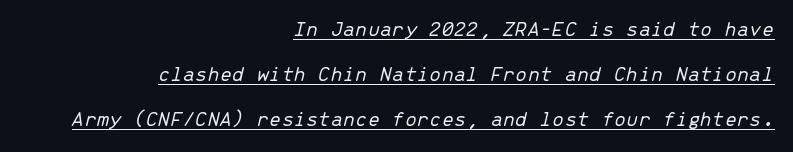
The image shows 22 px text type, italic (leaning right); set right-aligned, loose line spacing (2.05x), normal letter spacing, underlined.
